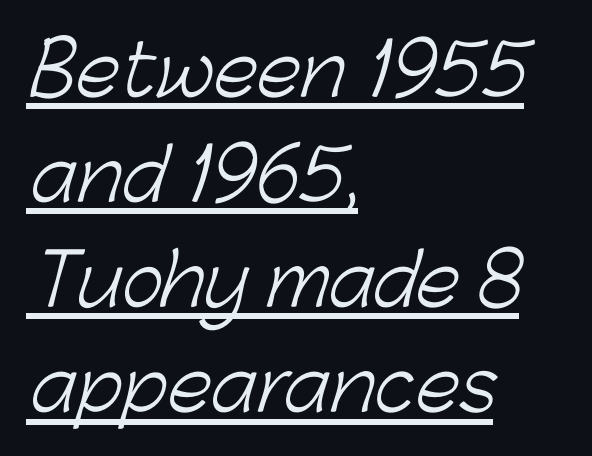
The face used here is proportionally spaced, like ordinary book or web type. Like a heading marked for emphasis, these lines bear an underscore. Regarding serifs, this sample does without them. Honestly, the row spacing looks completely unremarkable. Is the type heavy? It reads as light-to-regular instead. A typesetter would call this zero additional tracking.
